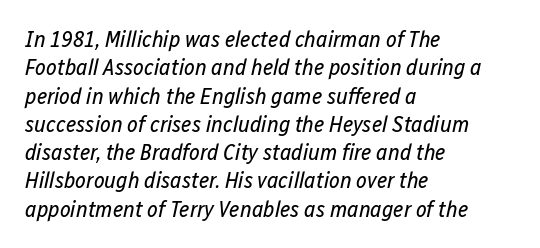
Q: Is the text bold? A: No.
Q: Is the text italic (slanted)? A: Yes, it leans right by about 12 degrees.
Q: Is the text underlined? A: No.
Q: How is the paragraph aligned? A: Left-aligned.
Q: Is the spacing between letters normal or unusually wide? A: Normal.
